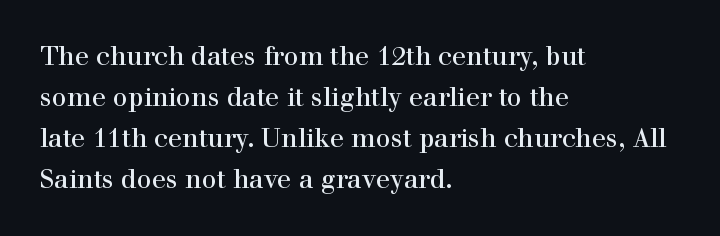
{"italic": "no", "underline": "no", "align": "left", "line_spacing": "normal", "line_spacing_ratio": 1.58, "letter_spacing": "normal", "letter_spacing_em": 0.0, "glyph_px": 26}
